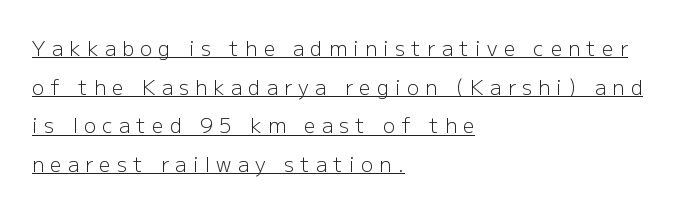
Each line starts at the same left margin while the right side varies. Loosely led — the rows are spread out. It's the straight-up-and-down kind of type. Honestly, the letter spacing is so wide it's the main thing you notice. The weight would be labelled regular, book, light, or lighter still.
